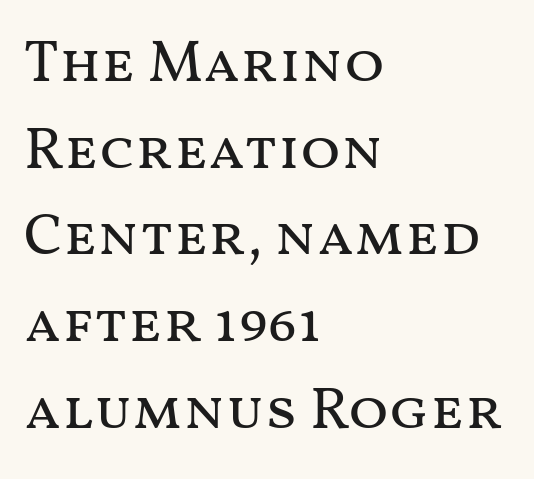
Q: Is the text bold? A: No.
Q: Is the text italic (slanted)? A: No, it is upright.
Q: Is the text underlined? A: No.
Q: How is the paragraph aligned? A: Left-aligned.
Q: Is the spacing between letters normal or unusually wide? A: Normal.
Q: Is the spacing between lines tight, normal or loose? A: Normal.
Q: Width (condensed, normal, or wide)? A: Wide.
Q: Stroke contrast? A: Medium.
Q: x-height? A: Medium.
Q: Monospaced? A: No.
